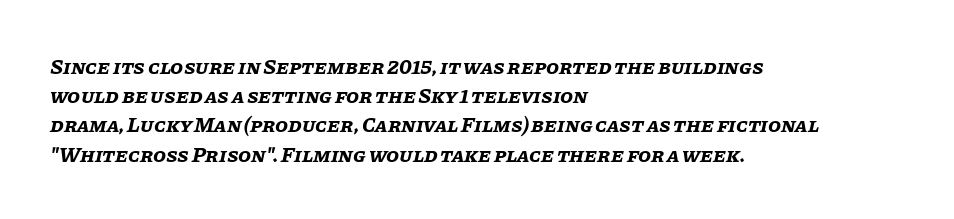
Q: Is the text bold? A: Yes.
Q: Is the text italic (slanted)? A: Yes, it leans right by about 11 degrees.
Q: Is the text underlined? A: No.
Q: How is the paragraph aligned? A: Left-aligned.
Q: Is the spacing between letters normal or unusually wide? A: Normal.
Q: Is the spacing between lines tight, normal or loose? A: Normal.
